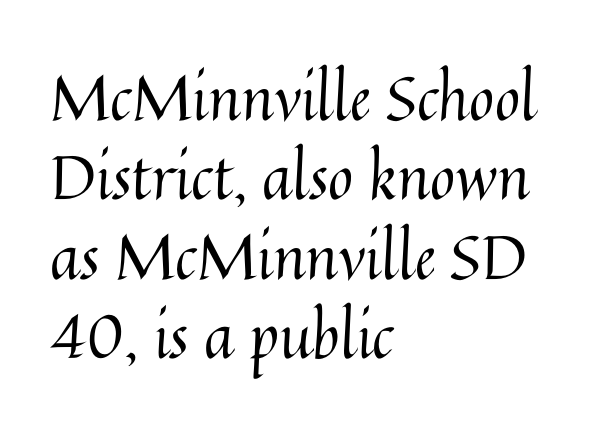
Q: Is the text bold? A: No.
Q: Is the text underlined? A: No.
Q: How is the paragraph aligned? A: Left-aligned.
Q: Is the spacing between letters normal or unusually wide? A: Normal.
Q: Is the spacing between lines tight, normal or loose? A: Normal.
Q: Width (condensed, normal, or wide)? A: Normal.
Q: Stroke contrast? A: Medium.
Q: x-height? A: Medium.
Q: Monospaced? A: No.
